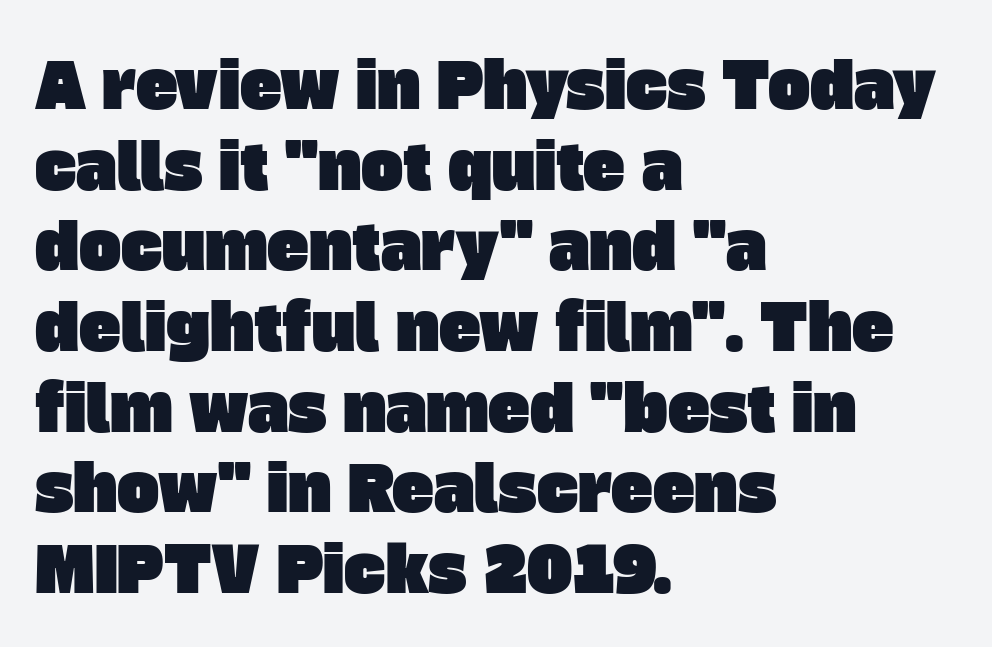
The image shows 63 px sans-serif type; set left-aligned, normal line spacing (1.28x), normal letter spacing, not underlined; low stroke contrast and a large x-height.
